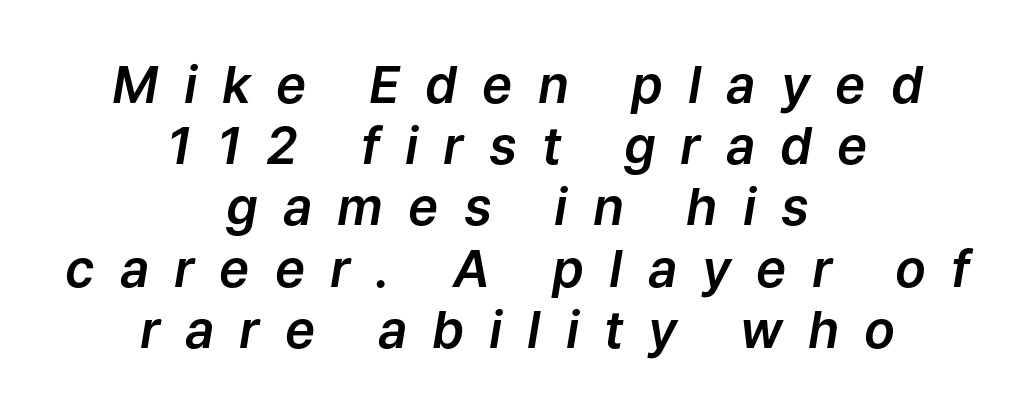
Q: Is the text italic (slanted)? A: Yes, it leans right by about 9 degrees.
Q: Is the text underlined? A: No.
Q: How is the paragraph aligned? A: Centered.
Q: Is the spacing between letters normal or unusually wide? A: Unusually wide.
Q: Width (condensed, normal, or wide)? A: Normal.
Q: Stroke contrast? A: Low.
Q: x-height? A: Medium.
Q: Monospaced? A: No.
